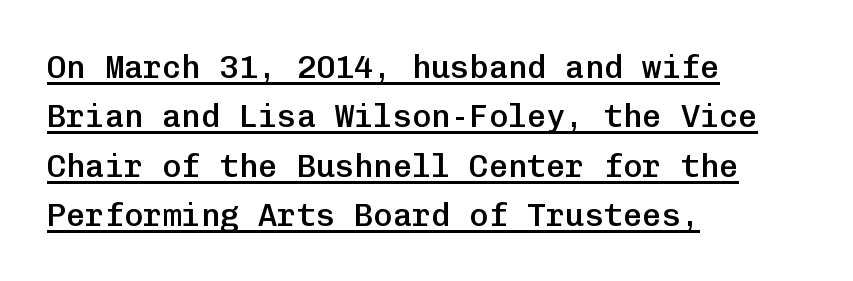
The image shows 32 px semibold sans-serif type, upright, monospaced; set left-aligned, normal line spacing (1.54x), normal letter spacing, underlined; low stroke contrast and a medium x-height.
